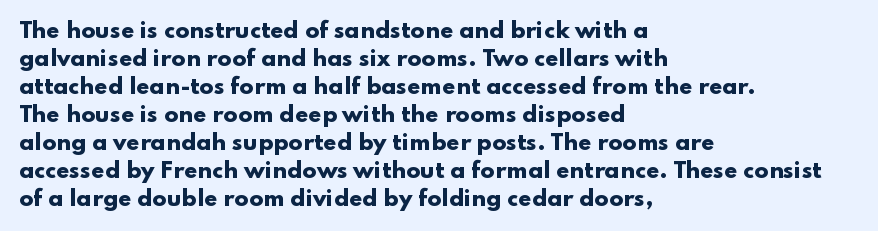
The image shows 21 px bold type, upright; set left-aligned, normal line spacing (1.33x), normal letter spacing, not underlined.
